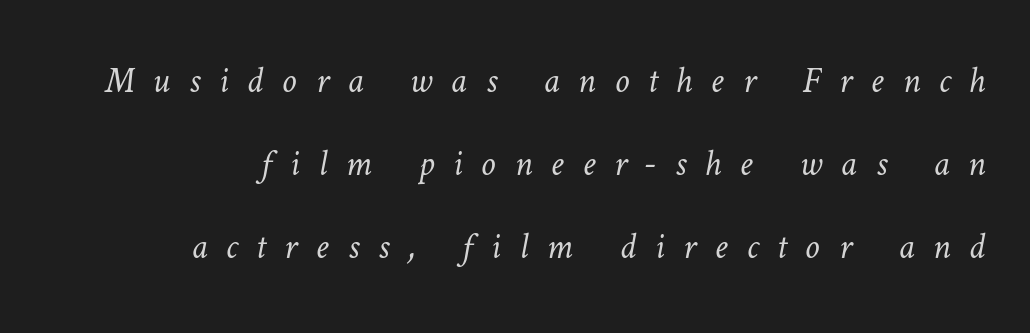
Q: Is the text bold? A: No.
Q: Is the text underlined? A: No.
Q: How is the paragraph aligned? A: Right-aligned.
Q: Is the spacing between letters normal or unusually wide? A: Unusually wide.
Q: Is the spacing between lines tight, normal or loose? A: Loose.
Q: Width (condensed, normal, or wide)? A: Normal.
Q: Stroke contrast? A: Low.
Q: x-height? A: Medium.
Q: Monospaced? A: No.
